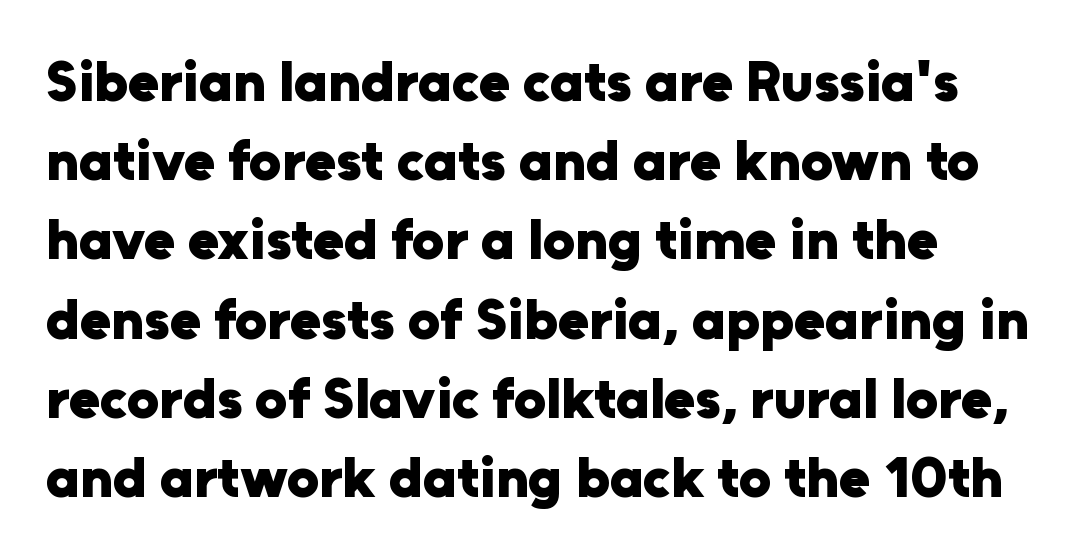
The font's upright variant was chosen for this text. The line texture is even and compact thanks to regular tracking. Chunky letters — that's bold for sure. These lines sit exactly where default settings would place them. Font category for this specimen: sans-serif. Each row of text sits above clean, open space.
